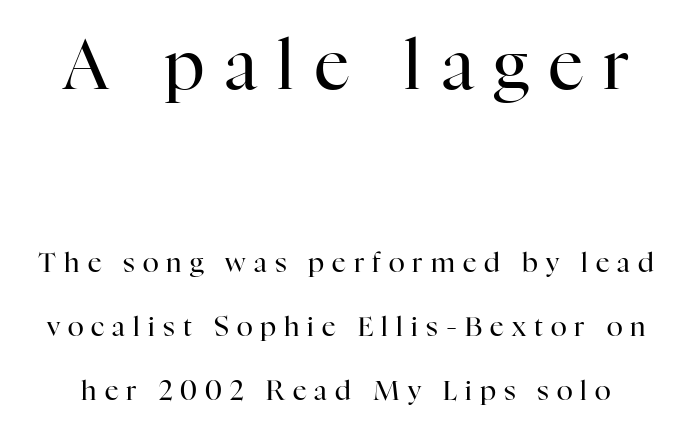
The image shows 68 px regular-weight serif type, upright; set loose line spacing (2.37x), unusually wide letter spacing (+0.3 em), not underlined; the first (top) block is 2.52x larger; high stroke contrast and a medium x-height.
